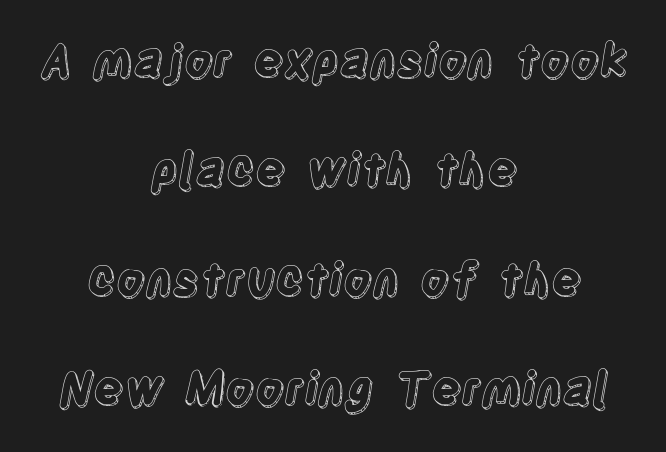
Here the designer chose a conventional face with non-uniform glyph widths. If you folded the block vertically in half, each line would mirror itself in length. What stands out about the letter spacing? Nothing — it is the standard amount. A typesetter would call this leading open, well beyond the default.
